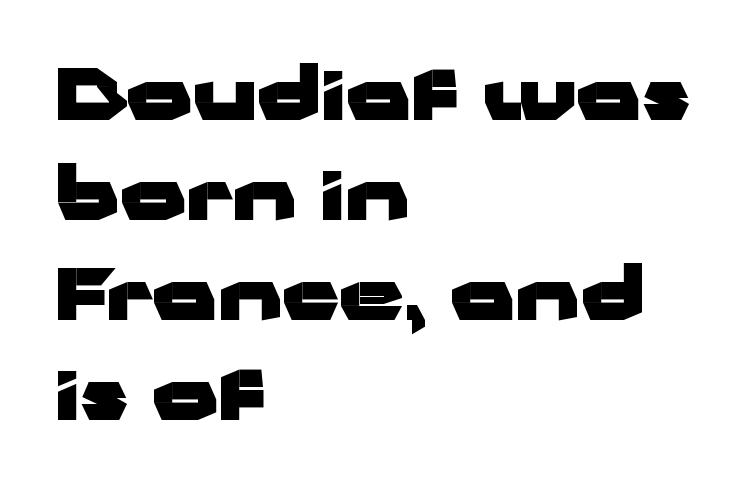
Lines of text with bare space underneath. The text was rendered using a sans face with plain stroke endings. Teacher's note: observe the even left margin — that is flush-left alignment. Nothing unusual about the tracking: characters are spaced as the font intends. Unlike italic type, these characters show no tilt at all.
